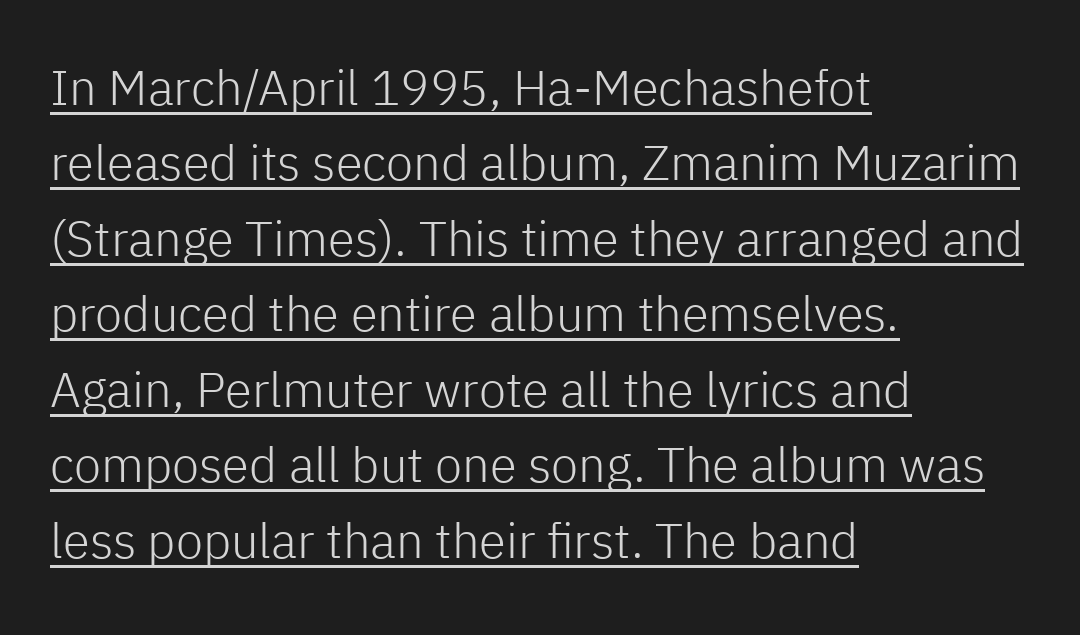
{"serif": "no", "italic": "no", "bold": "no", "weight": "light", "width": "normal", "stroke_contrast": "low", "x_height": "medium", "monospaced": "no", "underline": "yes", "align": "left", "line_spacing": "normal", "line_spacing_ratio": 1.54, "letter_spacing": "normal", "letter_spacing_em": 0.0, "glyph_px": 49}
